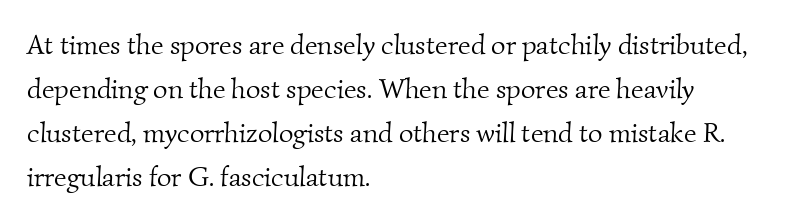
The image shows 28 px light serif type; set left-aligned, normal line spacing (1.57x), normal letter spacing, not underlined; medium stroke contrast and a small x-height.
